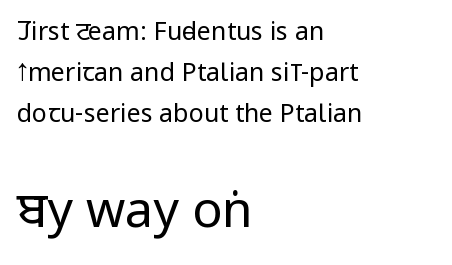
The image shows 50 px regular-weight, condensed sans-serif type, upright; set left-aligned, normal line spacing (1.65x), normal letter spacing, not underlined; the second (bottom) block is 2.0x larger; low stroke contrast and a large x-height.
